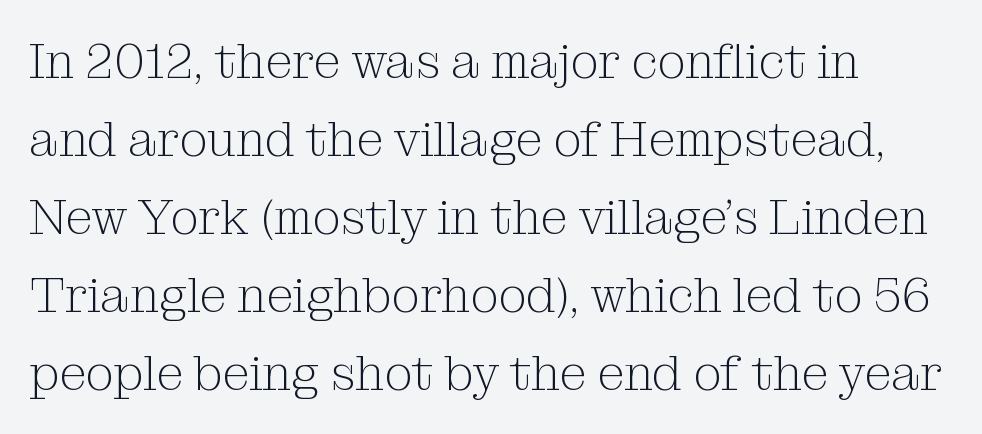
Q: Is the text bold? A: No.
Q: Is the text italic (slanted)? A: No, it is upright.
Q: Is the typeface a serif or a sans-serif typeface? A: Serif.
Q: Is the text underlined? A: No.
Q: How is the paragraph aligned? A: Left-aligned.
Q: Is the spacing between letters normal or unusually wide? A: Normal.
Q: Is the spacing between lines tight, normal or loose? A: Normal.
Q: Width (condensed, normal, or wide)? A: Normal.
Q: Stroke contrast? A: Medium.
Q: x-height? A: Medium.
Q: Monospaced? A: No.
